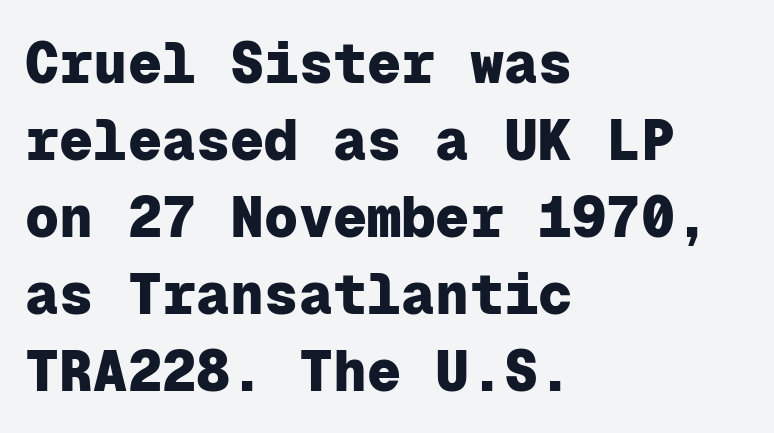
{"serif": "no", "italic": "no", "bold": "yes", "weight": "heavy", "width": "normal", "stroke_contrast": "low", "x_height": "medium", "monospaced": "yes", "underline": "no", "align": "left", "line_spacing": "normal", "line_spacing_ratio": 1.35, "letter_spacing": "normal", "letter_spacing_em": 0.0, "glyph_px": 57}
